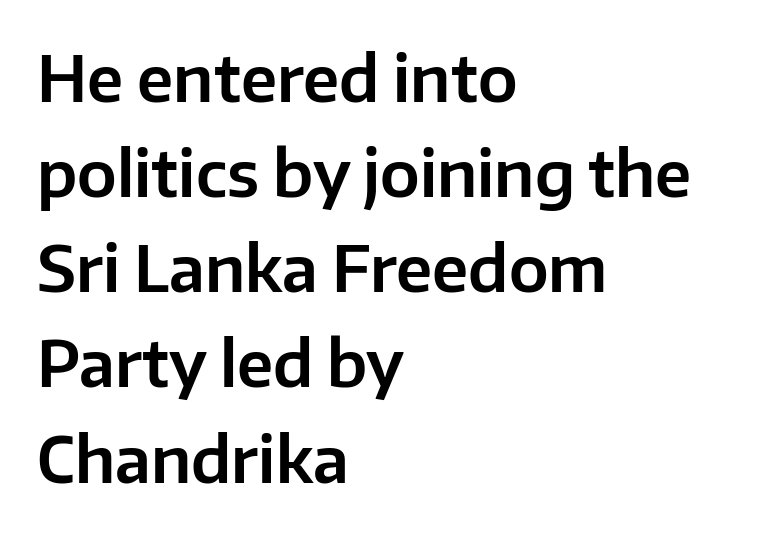
No word sits above an underline. Alignment: flush left. Check where the strokes stop: nothing finishes them off — pure sans. This is the regular roman posture of the typeface.
